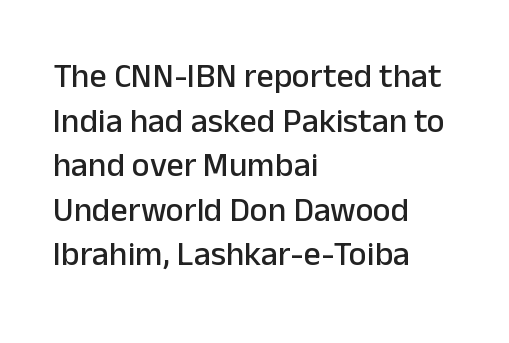
The passage shown is typeset with a sans-serif family. Character widths vary here, with narrow letters taking less room than wide ones. Vertically, the passage feels balanced, rows spaced as you'd expect. Between one letter and the next there's only the usual sliver of space. These lines stack with their left ends in a neat column. In terms of posture, this sample is upright.
